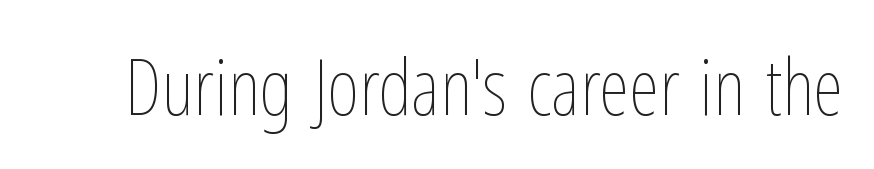
{"italic": "no", "bold": "no", "weight": "thin", "width": "condensed", "stroke_contrast": "low", "x_height": "medium", "monospaced": "no", "underline": "no", "letter_spacing": "normal", "letter_spacing_em": 0.0, "glyph_px": 78}
